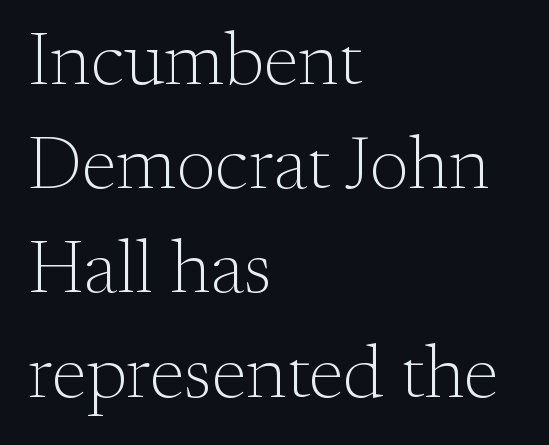
{"serif": "yes", "italic": "no", "bold": "no", "weight": "light", "width": "normal", "stroke_contrast": "medium", "x_height": "small", "monospaced": "no", "underline": "no", "align": "left", "line_spacing": "normal", "line_spacing_ratio": 1.39, "letter_spacing": "normal", "letter_spacing_em": 0.0, "glyph_px": 75}
